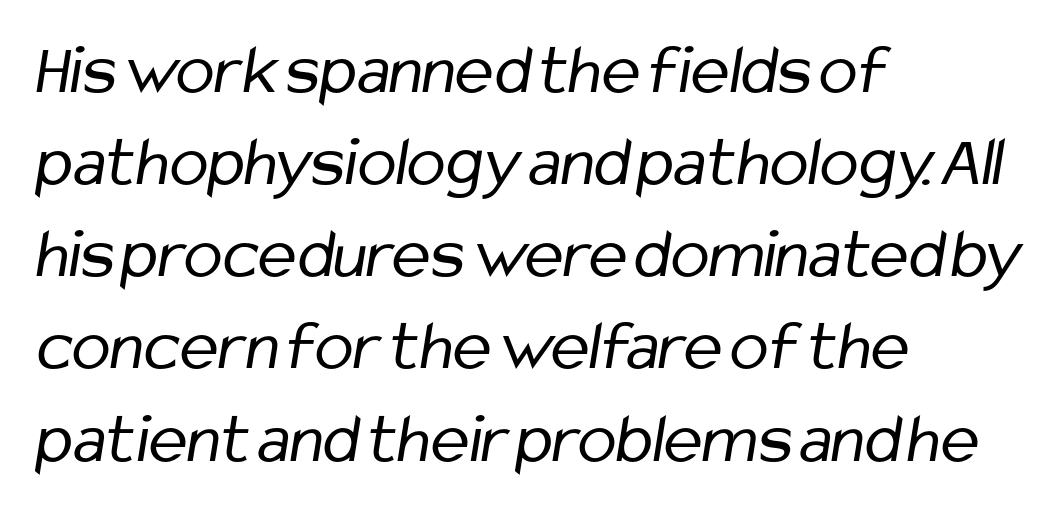
The type is set solid horizontally, with unmodified tracking. Reading down the column, the eye jumps a familiar distance to each next line. The face used here is proportionally spaced, like ordinary book or web type. The setting favours the left margin, as ordinary paragraphs usually do. The typeface chosen for these lines omits serifs. The space directly below the letters is spotless.
